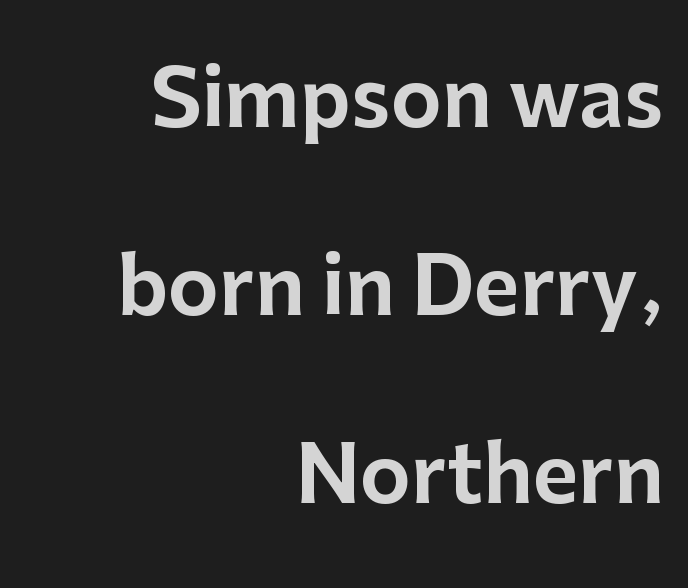
The image shows 78 px sans-serif type, upright; set right-aligned, loose line spacing (2.41x), normal letter spacing, not underlined; low stroke contrast and a medium x-height.
